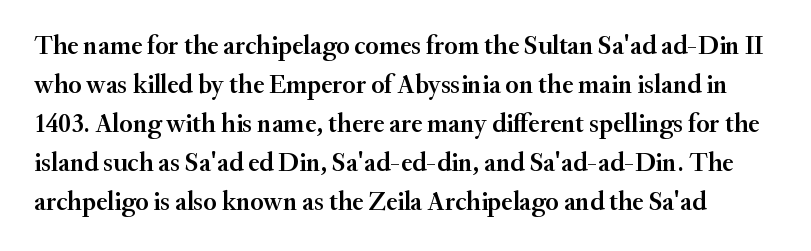
Semibold letterforms, between regular and bold. Plain, unruled lines of type. Standard letterfit; no display-style spreading of the glyphs. In terms of posture, this sample is upright. Vertically, the passage feels balanced, rows spaced as you'd expect.
